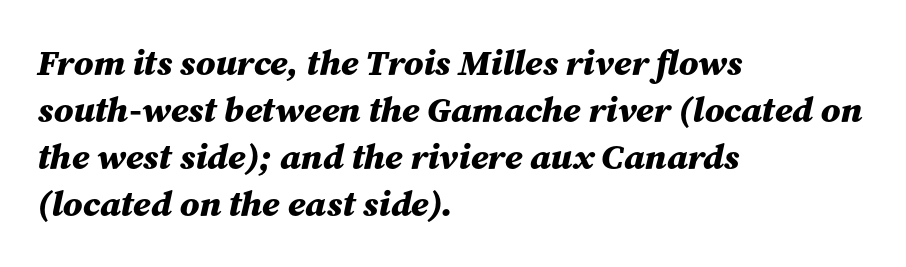
The image shows 36 px bold type, italic (leaning right); set left-aligned, normal line spacing (1.31x), normal letter spacing, not underlined; medium stroke contrast and a medium x-height.
